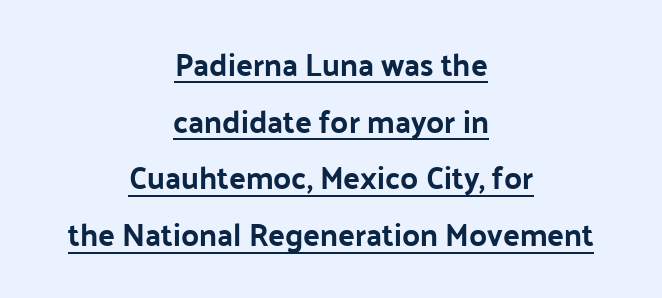
Which margin do the lines hug? Neither — every line sits in the middle. Are there feet on the stems? There aren't — it's a sans. The face used here is proportionally spaced, like ordinary book or web type. The type is set solid horizontally, with unmodified tracking. Caption: lettering with a line underneath. The letters stand upright; this is a roman face.
